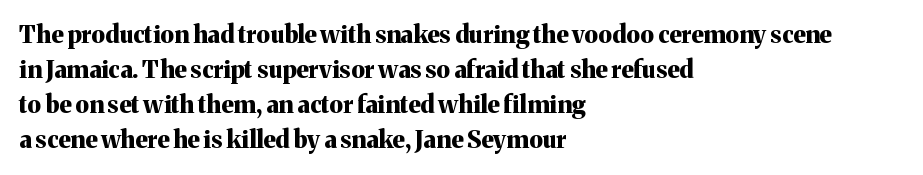
A classic flush-left, rag-right setting is used for this passage. The strokes are fattened all the way to bold. Plain, unruled lines of type. Tracking value appears to be zero — textbook default spacing.
